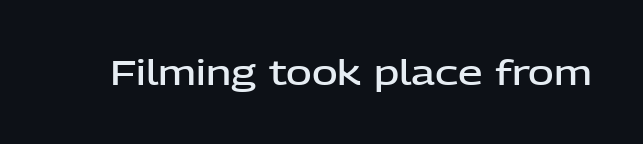
Q: Is the text bold? A: Semi-bold.
Q: Is the text italic (slanted)? A: No, it is upright.
Q: Is the typeface a serif or a sans-serif typeface? A: Sans-serif.
Q: Is the text underlined? A: No.
Q: Is the spacing between letters normal or unusually wide? A: Normal.
Q: Width (condensed, normal, or wide)? A: Normal.
Q: Stroke contrast? A: Low.
Q: x-height? A: Medium.
Q: Monospaced? A: No.
